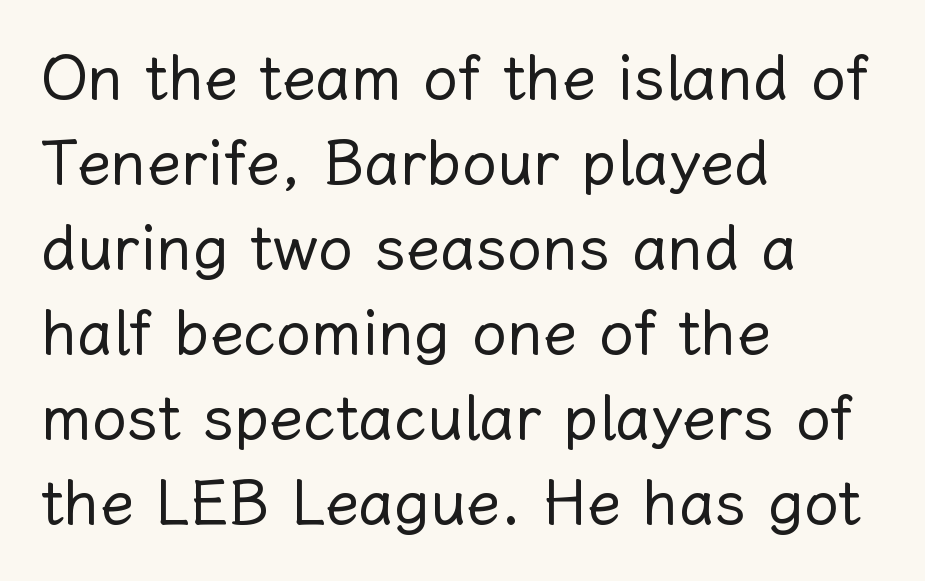
The rendering keeps characters at their native spacing. A typesetter would call this proportional, since set widths differ per character. Designer's note — italics off, roman on. Layout note: lines flush left. The gap between lines stays unmarked. Is the stroke heavy? The answer is a plain regular-or-lighter.
